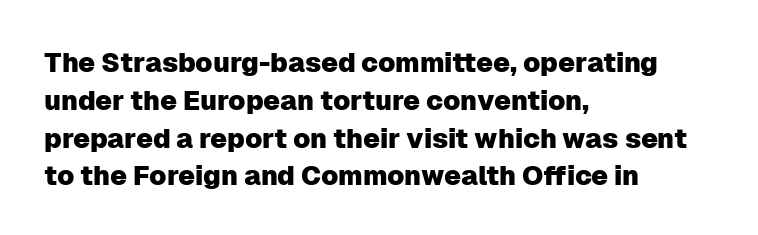
The image shows 27 px text type, upright; set left-aligned, normal line spacing (1.4x), normal letter spacing, not underlined.
